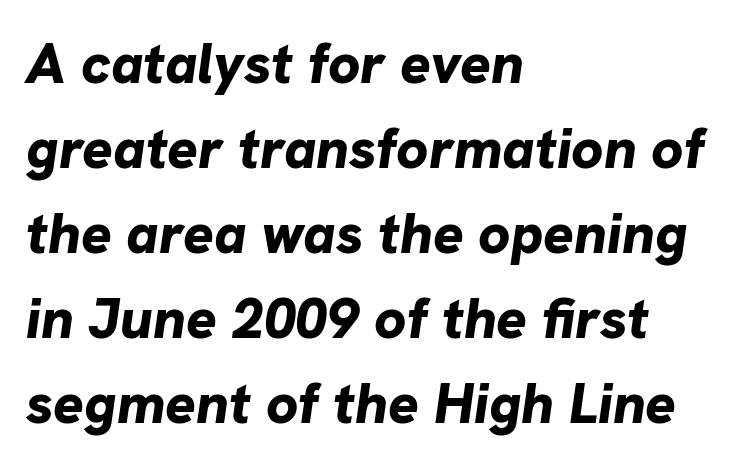
{"italic": "yes", "lean": "right", "slant_degrees": 8, "bold": "yes", "weight": "bold", "width": "normal", "stroke_contrast": "low", "x_height": "medium", "monospaced": "no", "underline": "no", "align": "left", "line_spacing": "normal", "line_spacing_ratio": 1.49, "letter_spacing": "normal", "letter_spacing_em": 0.0, "glyph_px": 57}
